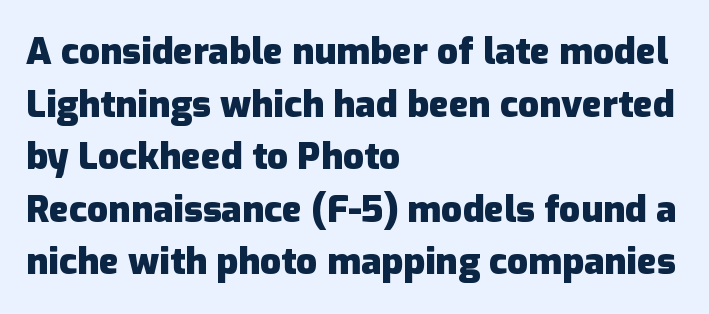
Does the lettering tilt? It doesn't — this is upright. Letters rest on an invisible, unmarked baseline. Strong, thick strokes mark this as bold type. In terms of leading, this rendering sits right in the middle. Each letter's strokes conclude bluntly, with no projecting serifs.
